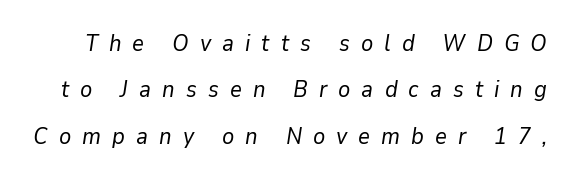
{"italic": "yes", "lean": "right", "slant_degrees": 9, "bold": "no", "underline": "no", "line_spacing": "loose", "line_spacing_ratio": 2.02, "letter_spacing": "wide", "letter_spacing_em": 0.48, "glyph_px": 23}
